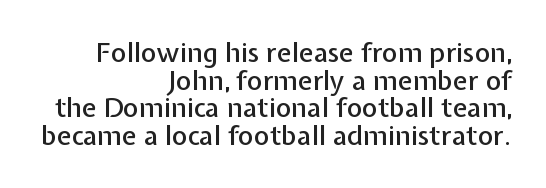
{"italic": "no", "underline": "no", "align": "right", "line_spacing": "tight", "line_spacing_ratio": 1.02, "letter_spacing": "normal", "letter_spacing_em": 0.0, "glyph_px": 27}
